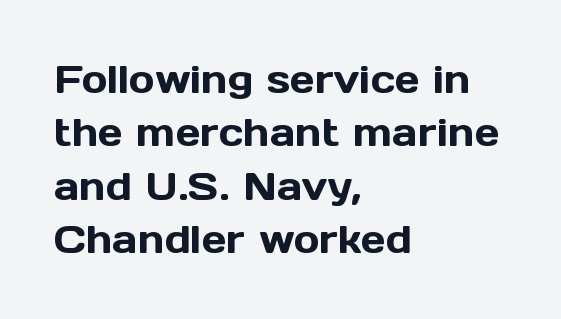
The image shows 39 px sans-serif type, upright; set left-aligned, normal line spacing (1.37x), normal letter spacing, not underlined; a medium x-height.
